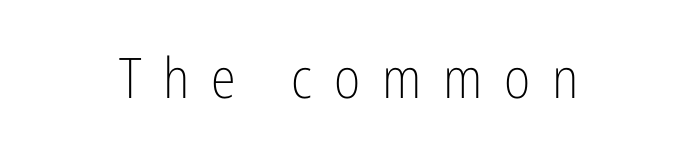
Q: Is the text bold? A: No.
Q: Is the text italic (slanted)? A: No, it is upright.
Q: Is the typeface a serif or a sans-serif typeface? A: Sans-serif.
Q: Is the text underlined? A: No.
Q: Is the spacing between letters normal or unusually wide? A: Unusually wide.
Q: Width (condensed, normal, or wide)? A: Condensed.
Q: Stroke contrast? A: Low.
Q: x-height? A: Medium.
Q: Monospaced? A: No.
